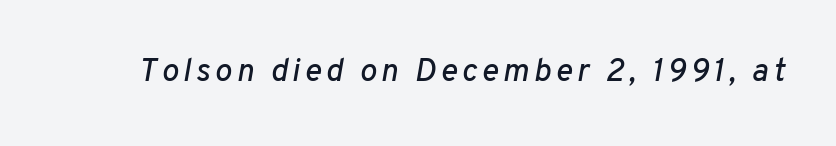
The image shows 32 px text type, italic (leaning right); set not underlined; low stroke contrast and a medium x-height.
